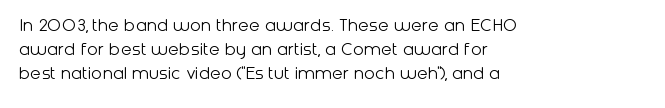
The image shows 20 px text type, upright; set left-aligned, line spacing 1.21x, normal letter spacing, not underlined.
